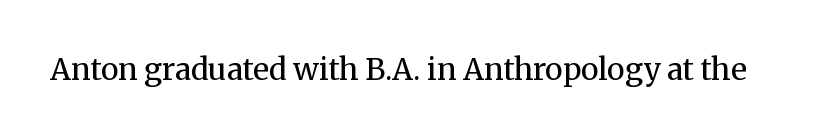
A bare baseline throughout the passage. These lines are composed in type with serifs. It's the straight-up-and-down kind of type. The letters advance in unequal steps, a hallmark of proportional type. Between one letter and the next there's only the usual sliver of space.
